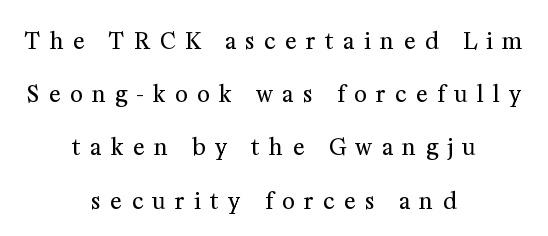
Q: Is the text bold? A: No.
Q: Is the text italic (slanted)? A: No, it is upright.
Q: Is the text underlined? A: No.
Q: How is the paragraph aligned? A: Centered.
Q: Is the spacing between letters normal or unusually wide? A: Unusually wide.
Q: Is the spacing between lines tight, normal or loose? A: Loose.
